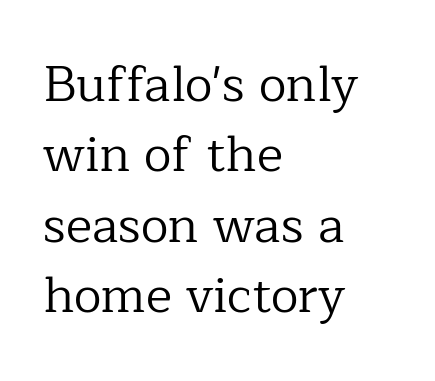
The image shows 50 px regular-weight serif type, upright; set left-aligned, normal line spacing (1.41x), normal letter spacing, not underlined; low stroke contrast and a medium x-height.
